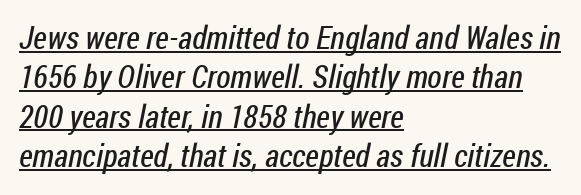
The image shows 32 px regular-weight, condensed sans-serif type; set left-aligned, line spacing 1.23x, normal letter spacing, underlined; low stroke contrast and a medium x-height.
